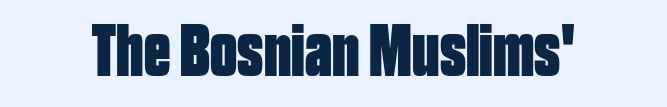
Any mark beneath the type? The region is blank. Every stem runs plumb, perpendicular to the baseline. How heavy is the stroke? Heavy — this is a bold. In terms of letterspacing, this is plain default setting. You could not count columns in this text — the font is proportionally spaced. A sans-serif font was chosen for this passage.
